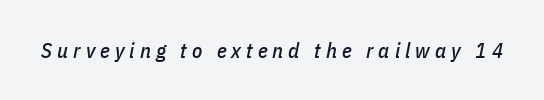
{"italic": "yes", "lean": "right", "slant_degrees": 11, "underline": "no", "letter_spacing": "wide", "letter_spacing_em": 0.24, "glyph_px": 21}
